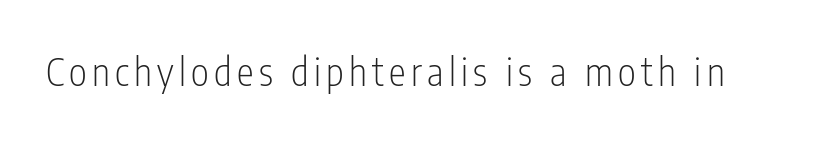
{"serif": "no", "italic": "no", "bold": "no", "weight": "light", "width": "condensed", "stroke_contrast": "low", "x_height": "medium", "monospaced": "no", "underline": "no", "glyph_px": 38}
